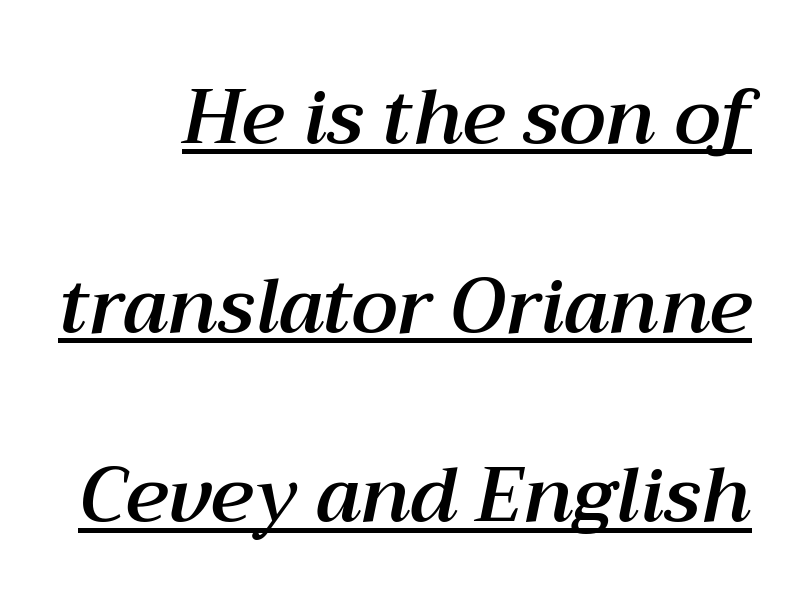
{"italic": "yes", "lean": "right", "slant_degrees": 12, "width": "normal", "stroke_contrast": "medium", "x_height": "medium", "monospaced": "no", "underline": "yes", "line_spacing": "loose", "line_spacing_ratio": 2.49, "letter_spacing": "normal", "letter_spacing_em": 0.0, "glyph_px": 76}
